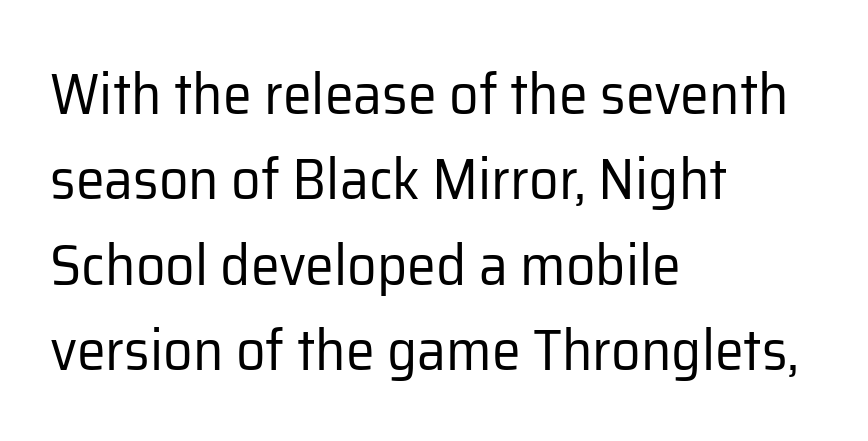
The image shows 58 px regular-weight sans-serif type, upright; set left-aligned, normal line spacing (1.47x), normal letter spacing, not underlined; low stroke contrast and a medium x-height.
